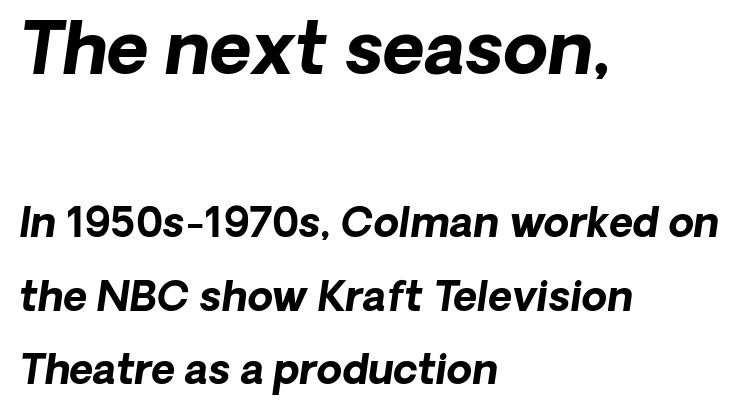
The image shows 72 px bold type, italic (leaning right); set left-aligned, line spacing 1.79x, normal letter spacing, not underlined; the first (top) block is 1.76x larger; low stroke contrast and a medium x-height.
